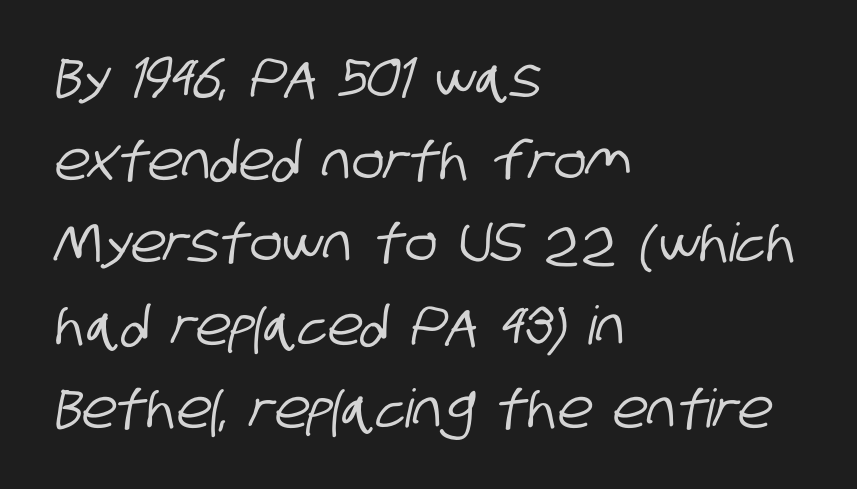
No extra tracking has been applied to these lines. Do the characters align in a grid? No, the font is proportional. Does the leading feel generous? No, just average. Look at the bottom of the vertical strokes: they stop flat, with no serifs. The space beneath each line is pristine and unruled. The paragraph has a hard left edge and a soft right edge.
